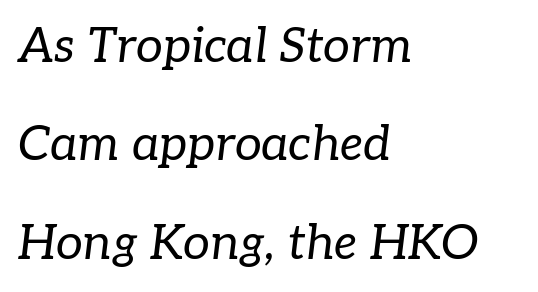
{"serif": "yes", "italic": "yes", "lean": "right", "slant_degrees": 7, "bold": "no", "weight": "regular", "width": "normal", "stroke_contrast": "low", "x_height": "medium", "monospaced": "no", "underline": "no", "align": "left", "line_spacing": "loose", "line_spacing_ratio": 2.05, "letter_spacing": "normal", "letter_spacing_em": 0.0, "glyph_px": 48}
